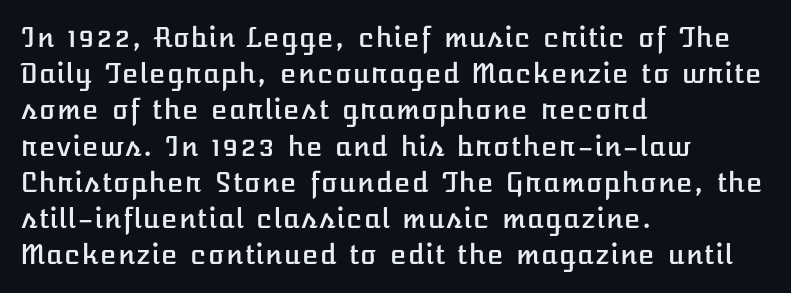
A normal amount of white space separates one row of letters from the next. Rendered with straight, roman letterforms. Rule under the text: the space is simply empty. Glyph-to-glyph distance matches everyday printed text. Horizontal alignment here is leftward, the default for most running prose.
